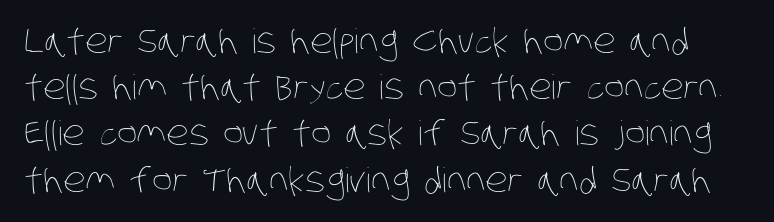
The image shows 34 px thin, condensed type; set normal line spacing (1.36x), normal letter spacing, not underlined; low stroke contrast and a large x-height.
